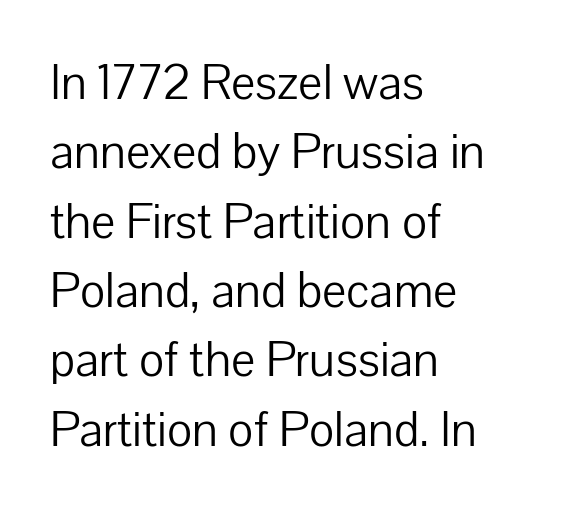
{"serif": "no", "italic": "no", "bold": "no", "weight": "light", "width": "normal", "stroke_contrast": "low", "x_height": "medium", "monospaced": "no", "underline": "no", "align": "left", "line_spacing": "normal", "line_spacing_ratio": 1.36, "letter_spacing": "normal", "letter_spacing_em": 0.0, "glyph_px": 51}
